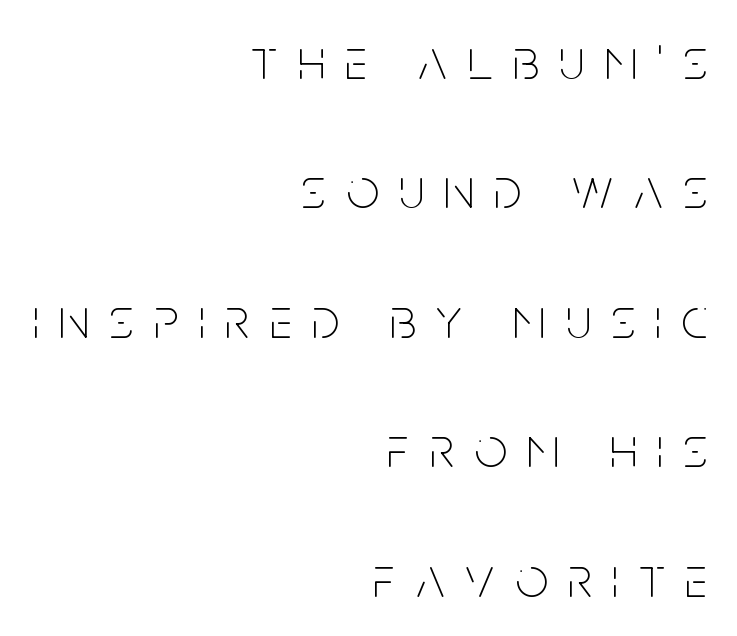
The gaps between neighbouring characters are conspicuously large. Nope, no serifs anywhere on these letters. This sample uses an upright cut, with every glyph sitting square on the baseline. Is this a fixed-width face? No — the glyphs have proportional, varying widths. Successive baselines arrive slowly, with a big drop between each.
